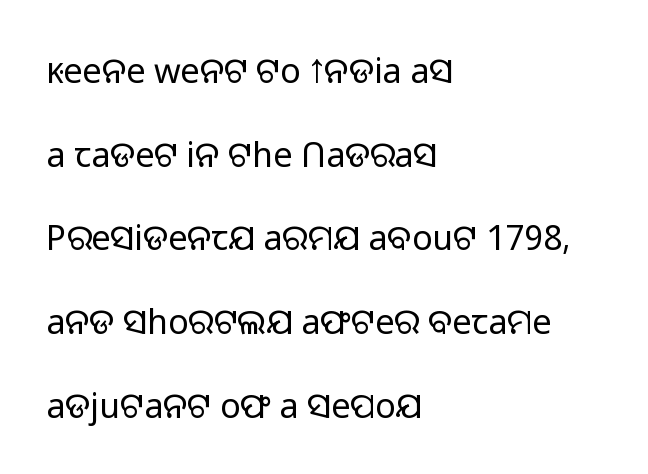
Q: Is the text bold? A: No.
Q: Is the text italic (slanted)? A: No, it is upright.
Q: Is the typeface a serif or a sans-serif typeface? A: Sans-serif.
Q: Is the text underlined? A: No.
Q: How is the paragraph aligned? A: Left-aligned.
Q: Is the spacing between letters normal or unusually wide? A: Normal.
Q: Is the spacing between lines tight, normal or loose? A: Loose.
Q: Width (condensed, normal, or wide)? A: Normal.
Q: Stroke contrast? A: Low.
Q: x-height? A: Medium.
Q: Monospaced? A: No.
